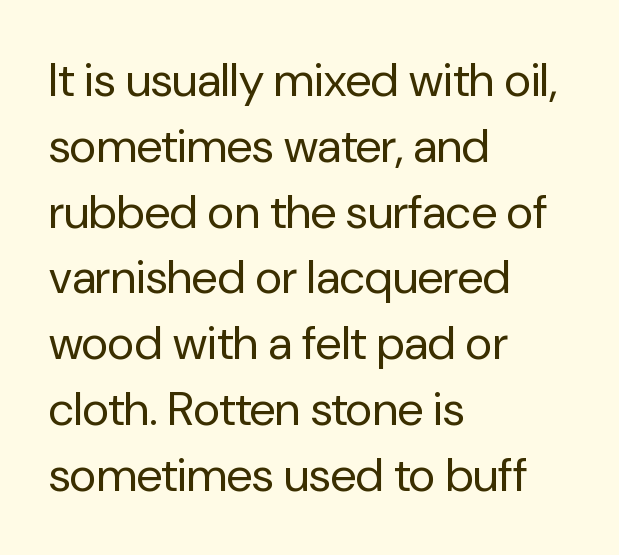
{"serif": "no", "italic": "no", "bold": "no", "weight": "regular", "width": "normal", "stroke_contrast": "low", "x_height": "medium", "monospaced": "no", "underline": "no", "align": "left", "line_spacing": "normal", "line_spacing_ratio": 1.4, "letter_spacing": "normal", "letter_spacing_em": 0.0, "glyph_px": 47}
